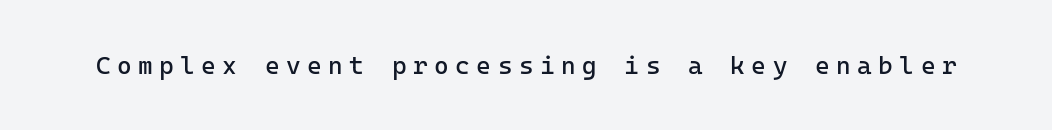
The image shows 25 px text type, upright; set unusually wide letter spacing (+0.26 em), not underlined.
